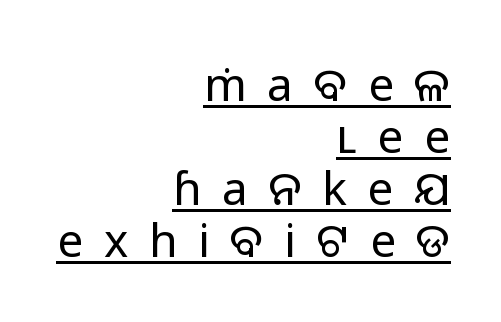
Q: Is the text bold? A: No.
Q: Is the text italic (slanted)? A: No, it is upright.
Q: Is the typeface a serif or a sans-serif typeface? A: Sans-serif.
Q: Is the text underlined? A: Yes.
Q: How is the paragraph aligned? A: Right-aligned.
Q: Is the spacing between letters normal or unusually wide? A: Unusually wide.
Q: Is the spacing between lines tight, normal or loose? A: Tight.
Q: Width (condensed, normal, or wide)? A: Normal.
Q: Stroke contrast? A: Low.
Q: x-height? A: Medium.
Q: Monospaced? A: No.
